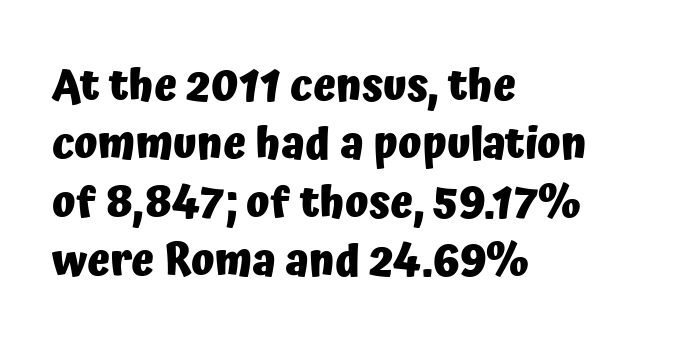
Do the characters align in a grid? No, the font is proportional. I'd describe the lettering as bold — thick and assertive. Rule under the text: the space is simply empty. The letters carry no serifs — their stems end cleanly without finishing strokes.
